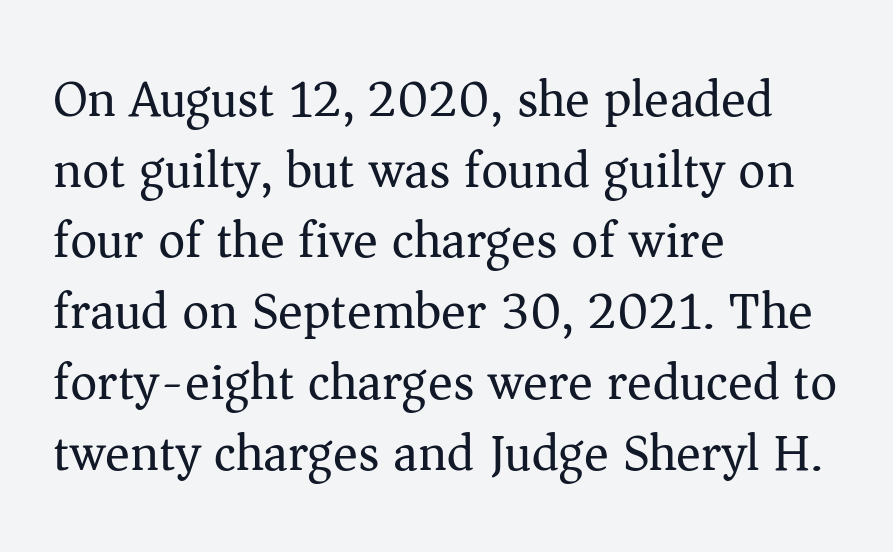
Nothing unusual about the tracking: characters are spaced as the font intends. Letters have the restrained weight of plain body copy at most. If you drew a line through each stem, it would be perfectly vertical. You could not count columns in this text — the font is proportionally spaced.
